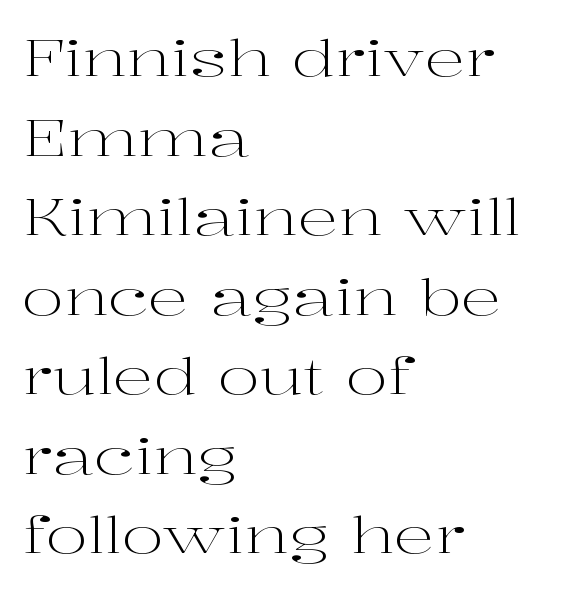
The image shows 51 px light, wide serif type, upright; set left-aligned, normal line spacing (1.56x), normal letter spacing, not underlined; high stroke contrast and a medium x-height.
